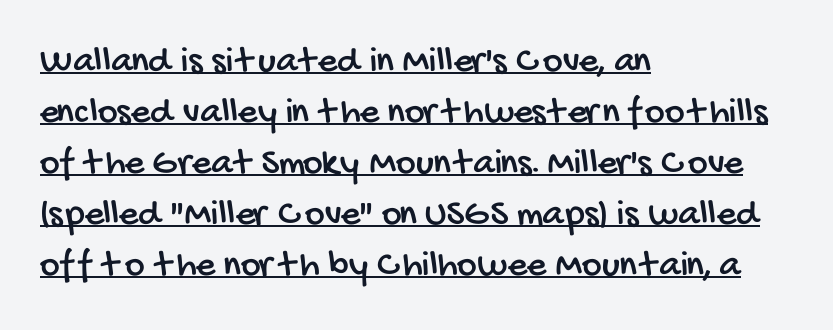
{"serif": "no", "width": "condensed", "stroke_contrast": "low", "x_height": "large", "monospaced": "no", "underline": "yes", "align": "left", "line_spacing": "normal", "line_spacing_ratio": 1.34, "letter_spacing": "normal", "letter_spacing_em": 0.0, "glyph_px": 38}
